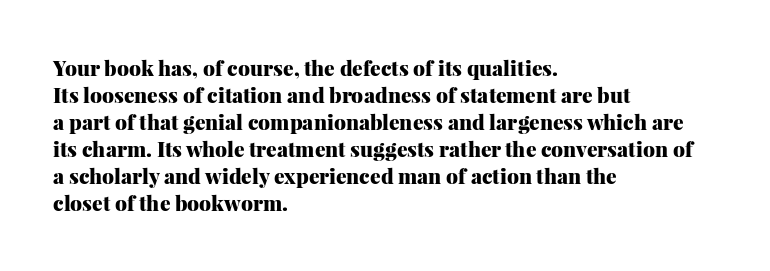
The space directly below the letters is spotless. In terms of leading, this rendering sits right in the middle. Notice how the stems are strictly vertical — no italics here. Honestly, the letter spacing is just normal — you wouldn't notice it. Typesetter's note: full bold, strokes at maximum text heaviness.
